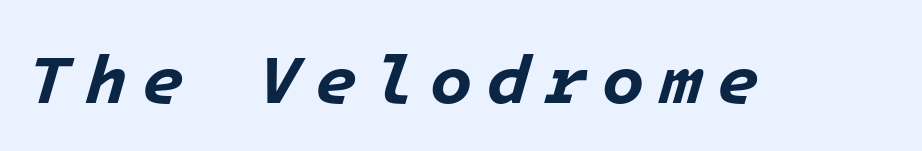
{"italic": "yes", "lean": "right", "slant_degrees": 16, "bold": "yes", "weight": "bold", "width": "normal", "stroke_contrast": "low", "x_height": "medium", "monospaced": "yes", "underline": "no", "letter_spacing": "wide", "letter_spacing_em": 0.22, "glyph_px": 69}
